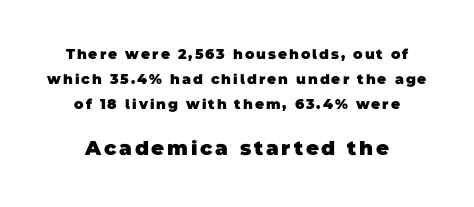
The image shows 20 px bold type; set centered, line spacing 1.77x, not underlined; the second (bottom) block is 1.43x larger.
